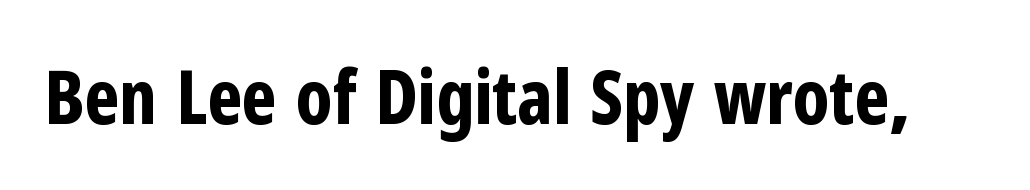
Q: Is the text bold? A: Yes.
Q: Is the text italic (slanted)? A: No, it is upright.
Q: Is the typeface a serif or a sans-serif typeface? A: Sans-serif.
Q: Is the text underlined? A: No.
Q: Is the spacing between letters normal or unusually wide? A: Normal.
Q: Width (condensed, normal, or wide)? A: Condensed.
Q: Stroke contrast? A: Low.
Q: x-height? A: Medium.
Q: Monospaced? A: No.
